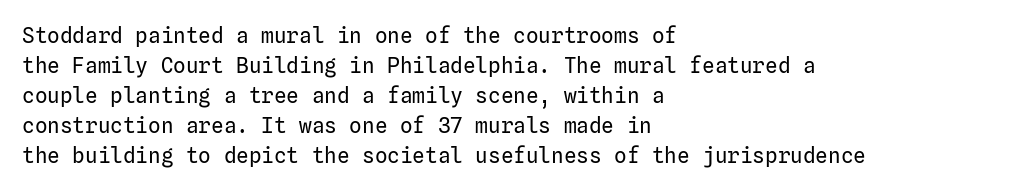
Compared with typical body copy, the letter spacing here is the same. The text block is weighted toward the left margin, trailing off unevenly rightward. The foot of each line stays bare and open. Evenly set lines give the paragraph a standard silhouette. Stroke thickness stays within the range of a standard reading face or lighter.
